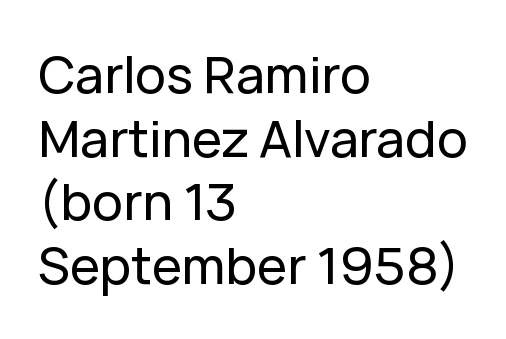
{"serif": "no", "italic": "no", "width": "normal", "stroke_contrast": "low", "x_height": "medium", "monospaced": "no", "underline": "no", "align": "left", "line_spacing": "normal", "line_spacing_ratio": 1.25, "letter_spacing": "normal", "letter_spacing_em": 0.0, "glyph_px": 51}
